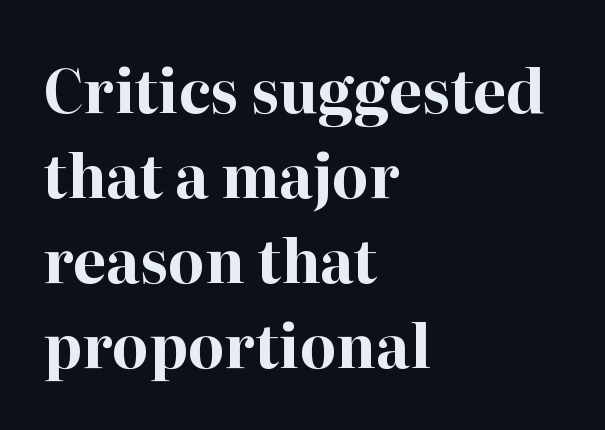
{"serif": "yes", "italic": "no", "bold": "yes", "weight": "bold", "width": "normal", "stroke_contrast": "high", "x_height": "medium", "monospaced": "no", "underline": "no", "align": "left", "line_spacing": "normal", "line_spacing_ratio": 1.44, "letter_spacing": "normal", "letter_spacing_em": 0.0, "glyph_px": 59}
